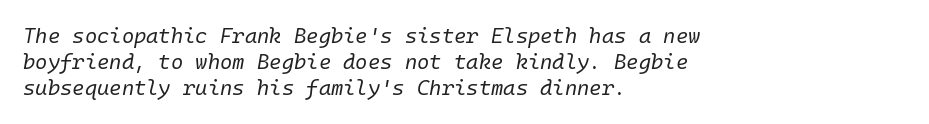
The image shows 21 px text type, italic (leaning right); set left-aligned, normal line spacing (1.25x), normal letter spacing, not underlined.
